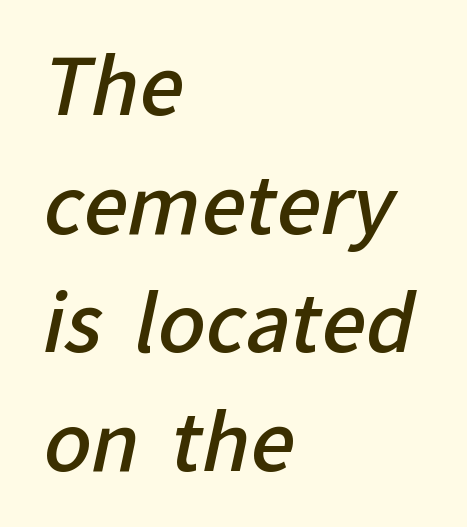
The image shows 78 px semibold sans-serif type; set left-aligned, normal line spacing (1.52x), normal letter spacing, not underlined; low stroke contrast and a medium x-height.
